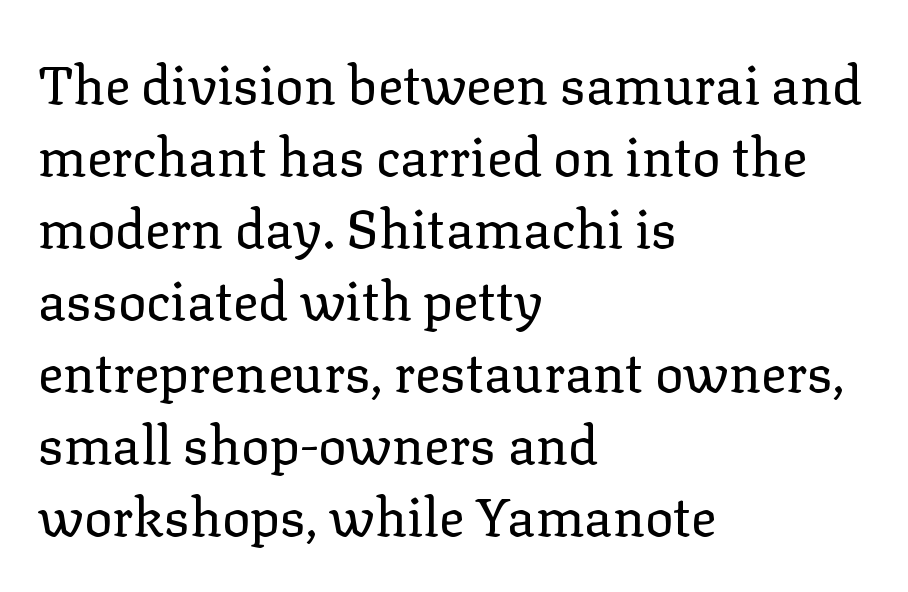
{"serif": "yes", "italic": "no", "bold": "no", "weight": "regular", "width": "normal", "stroke_contrast": "low", "x_height": "medium", "monospaced": "no", "underline": "no", "align": "left", "line_spacing": "normal", "line_spacing_ratio": 1.36, "letter_spacing": "normal", "letter_spacing_em": 0.0, "glyph_px": 53}
